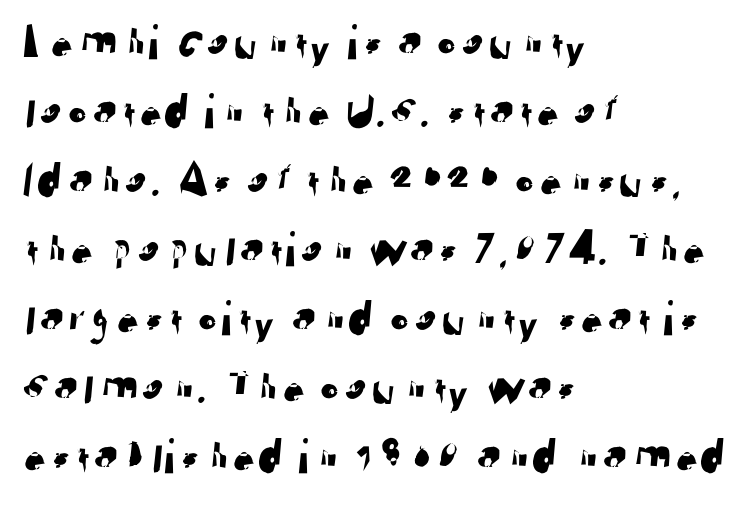
Q: Is the typeface a serif or a sans-serif typeface? A: Sans-serif.
Q: Is the text underlined? A: No.
Q: How is the paragraph aligned? A: Left-aligned.
Q: Is the spacing between letters normal or unusually wide? A: Normal.
Q: Is the spacing between lines tight, normal or loose? A: Normal.
Q: Width (condensed, normal, or wide)? A: Normal.
Q: Stroke contrast? A: Low.
Q: x-height? A: Medium.
Q: Monospaced? A: No.
